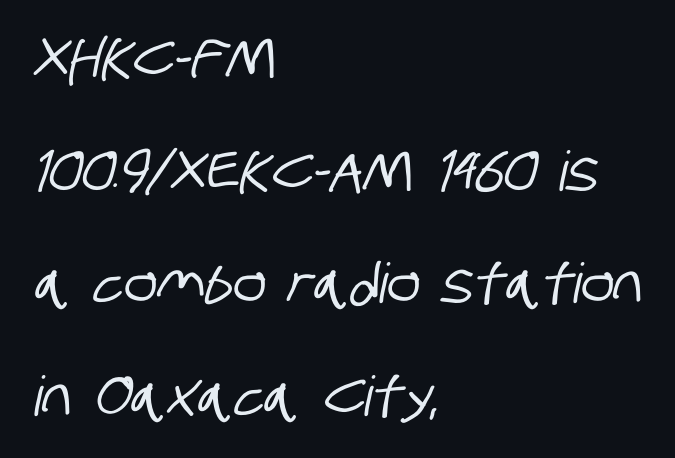
{"serif": "no", "width": "condensed", "stroke_contrast": "low", "x_height": "large", "monospaced": "no", "underline": "no", "align": "left", "line_spacing": "loose", "line_spacing_ratio": 2.05, "letter_spacing": "normal", "letter_spacing_em": 0.0, "glyph_px": 55}
